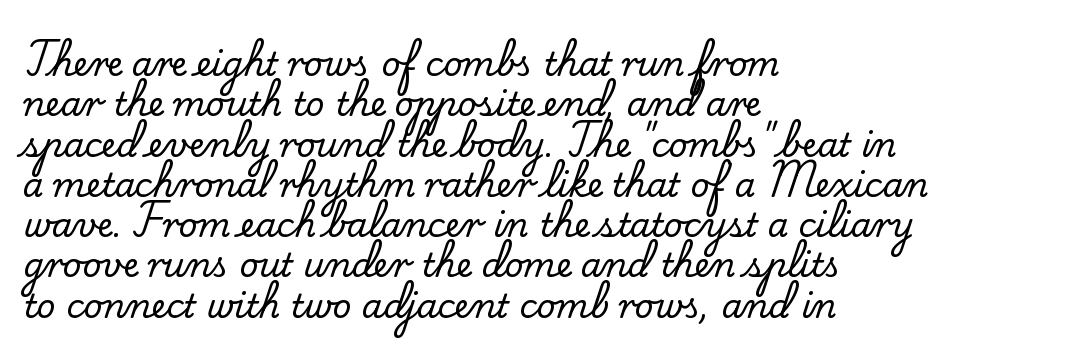
Spacing verdict: proportional, widths tailored to each character. How are the letters spaced? Ordinarily, with no added tracking. Casual observation: everything's shoved over to the left. Type without underlining.
